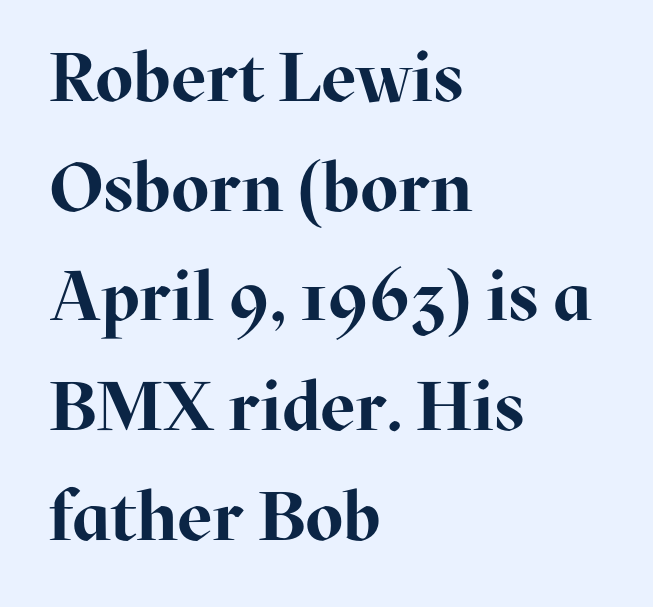
{"serif": "yes", "italic": "no", "bold": "yes", "weight": "bold", "width": "normal", "stroke_contrast": "high", "x_height": "medium", "monospaced": "no", "underline": "no", "align": "left", "line_spacing": "normal", "line_spacing_ratio": 1.59, "letter_spacing": "normal", "letter_spacing_em": 0.0, "glyph_px": 69}
